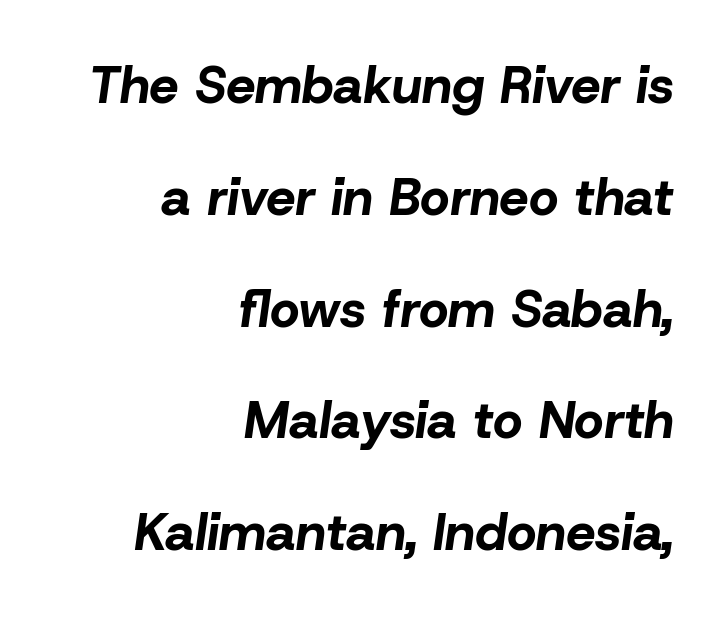
Compared with a flush-left layout, this one pins lines to the opposite, right side. Underlining? Definitely not there. Weight check: bold — yes, fully. Posture: slanted.
